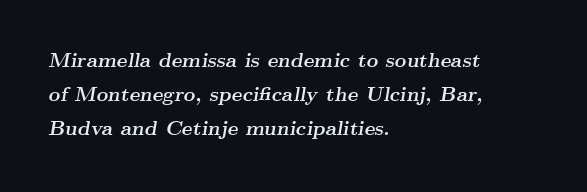
Q: Is the text bold? A: Yes.
Q: Is the text italic (slanted)? A: Yes, it leans right by about 9 degrees.
Q: Is the text underlined? A: No.
Q: How is the paragraph aligned? A: Left-aligned.
Q: Is the spacing between letters normal or unusually wide? A: Normal.
Q: Is the spacing between lines tight, normal or loose? A: Normal.
